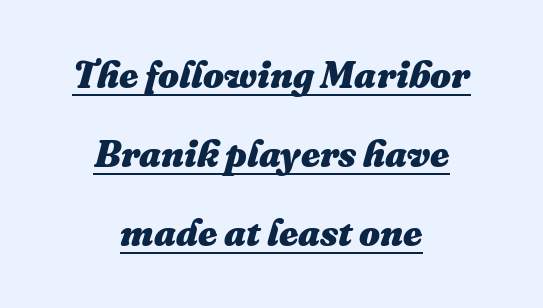
The image shows 37 px heavy type, italic (leaning right); set centered, loose line spacing (2.14x), normal letter spacing, underlined; medium stroke contrast and a medium x-height.
